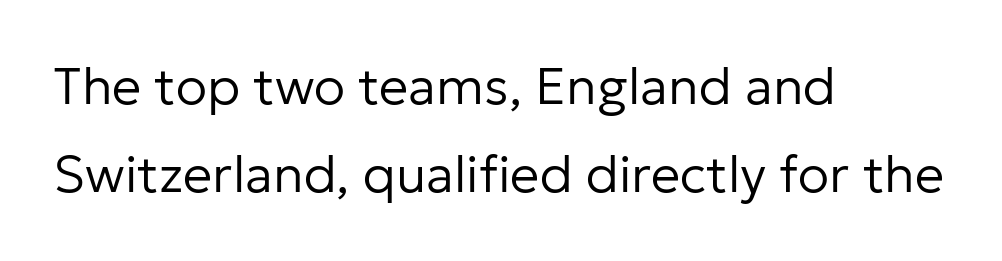
Q: Is the text bold? A: No.
Q: Is the text italic (slanted)? A: No, it is upright.
Q: Is the typeface a serif or a sans-serif typeface? A: Sans-serif.
Q: Is the text underlined? A: No.
Q: How is the paragraph aligned? A: Left-aligned.
Q: Is the spacing between letters normal or unusually wide? A: Normal.
Q: Is the spacing between lines tight, normal or loose? A: Normal.
Q: Width (condensed, normal, or wide)? A: Normal.
Q: Stroke contrast? A: Low.
Q: x-height? A: Medium.
Q: Monospaced? A: No.
